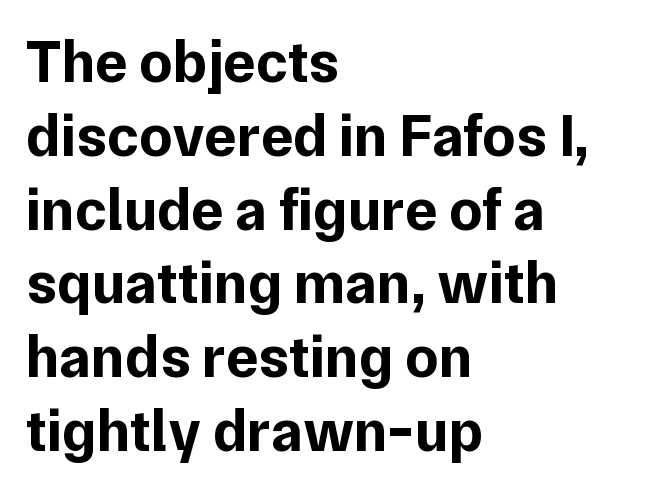
{"serif": "no", "italic": "no", "bold": "yes", "weight": "bold", "width": "normal", "stroke_contrast": "low", "x_height": "medium", "monospaced": "no", "underline": "no", "align": "left", "line_spacing_ratio": 1.23, "letter_spacing": "normal", "letter_spacing_em": 0.0, "glyph_px": 60}
